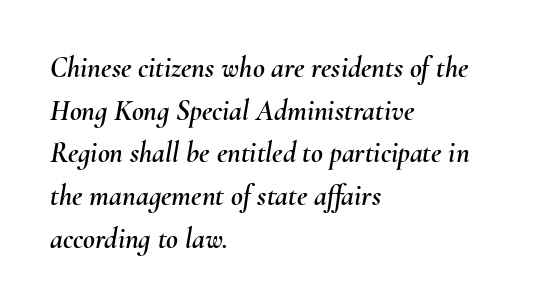
Q: Is the text italic (slanted)? A: Yes, it leans right by about 10 degrees.
Q: Is the text underlined? A: No.
Q: How is the paragraph aligned? A: Left-aligned.
Q: Is the spacing between letters normal or unusually wide? A: Normal.
Q: Is the spacing between lines tight, normal or loose? A: Normal.
Q: Width (condensed, normal, or wide)? A: Normal.
Q: Stroke contrast? A: Medium.
Q: x-height? A: Small.
Q: Monospaced? A: No.
